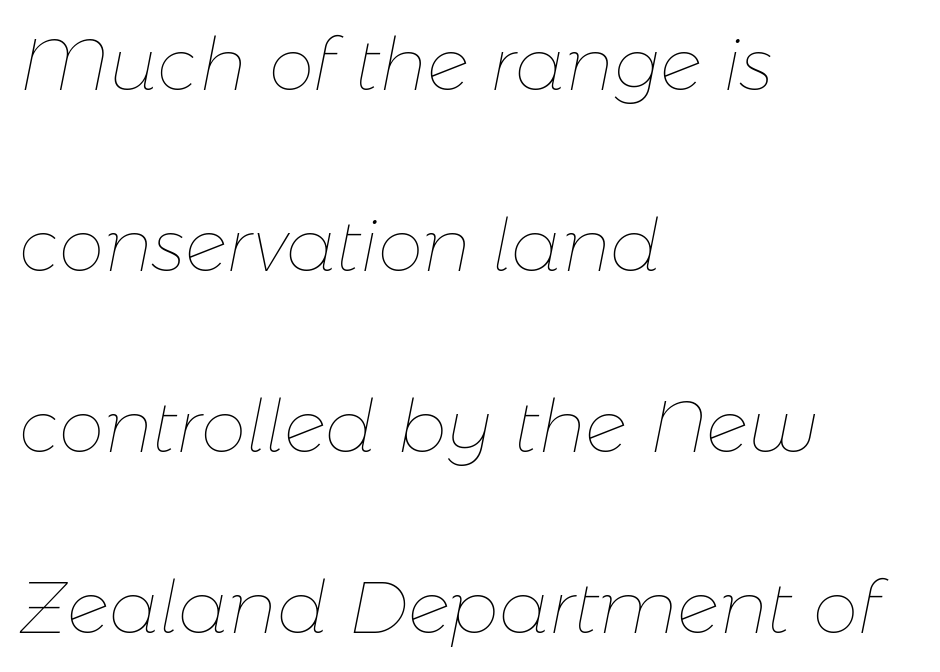
The image shows 73 px thin type, italic (leaning right); set left-aligned, loose line spacing (2.48x), normal letter spacing, not underlined; low stroke contrast and a medium x-height.
